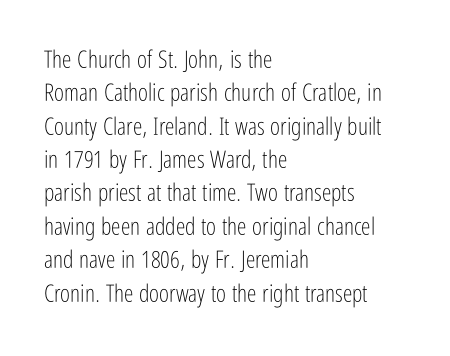
Q: Is the text bold? A: No.
Q: Is the text italic (slanted)? A: No, it is upright.
Q: Is the text underlined? A: No.
Q: How is the paragraph aligned? A: Left-aligned.
Q: Is the spacing between letters normal or unusually wide? A: Normal.
Q: Is the spacing between lines tight, normal or loose? A: Normal.
